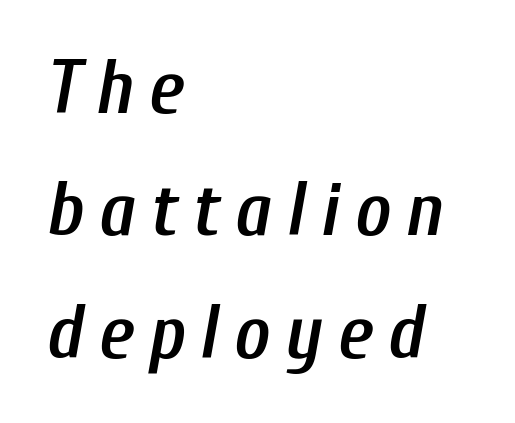
The image shows 77 px semibold, condensed type, italic (leaning right); set left-aligned, normal line spacing (1.59x), not underlined; low stroke contrast and a medium x-height.
